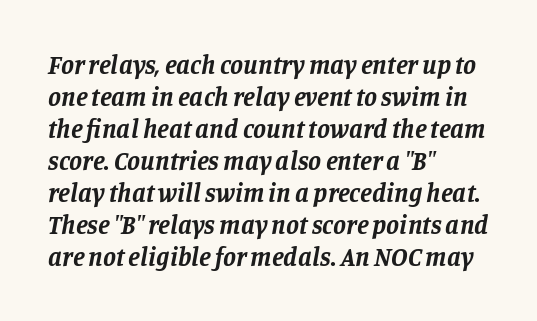
{"italic": "yes", "lean": "right", "slant_degrees": 11, "bold": "yes", "underline": "no", "align": "left", "line_spacing_ratio": 1.23, "letter_spacing": "normal", "letter_spacing_em": 0.0, "glyph_px": 26}
